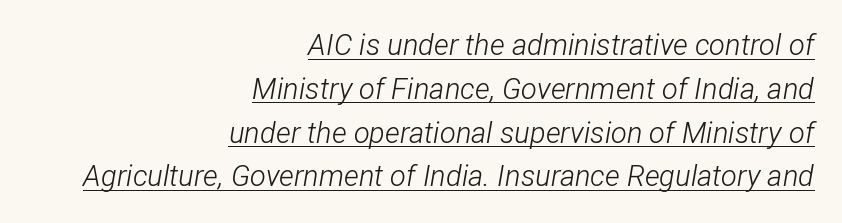
{"italic": "yes", "lean": "right", "slant_degrees": 12, "bold": "no", "weight": "light", "width": "condensed", "stroke_contrast": "low", "x_height": "medium", "monospaced": "no", "underline": "yes", "align": "right", "line_spacing": "normal", "line_spacing_ratio": 1.51, "letter_spacing": "normal", "letter_spacing_em": 0.0, "glyph_px": 29}
